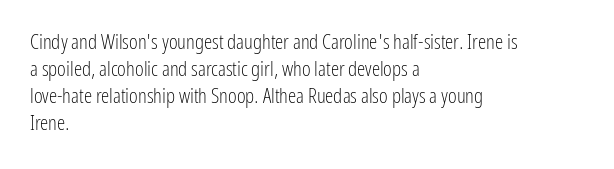
These lines keep a tight, regular rhythm from letter to letter. The rows are spaced the way most documents space them. Nothing heavy about these letters — not bold at all. A roman cut, with each character standing at attention. Check under the words: just untouched page. All the whitespace from short lines collects on the right.
